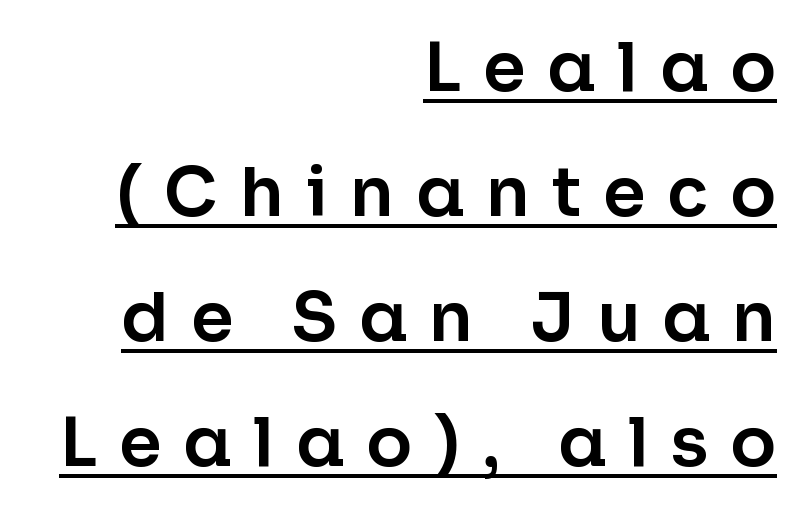
Note: no serifs on the glyphs. You could not count columns in this text — the font is proportionally spaced. Italic? Not at all — the glyphs are vertical. The lines are quadded right.
